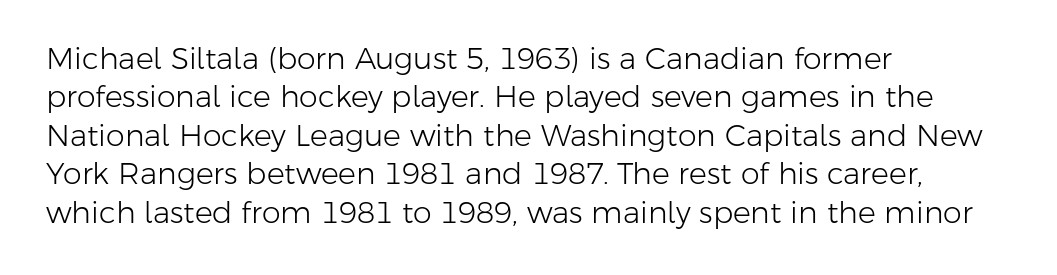
Glance below the letters and you will spot only blank space. Upright lettering throughout. Each letter's strokes conclude bluntly, with no projecting serifs. You could not count columns in this text — the font is proportionally spaced.
